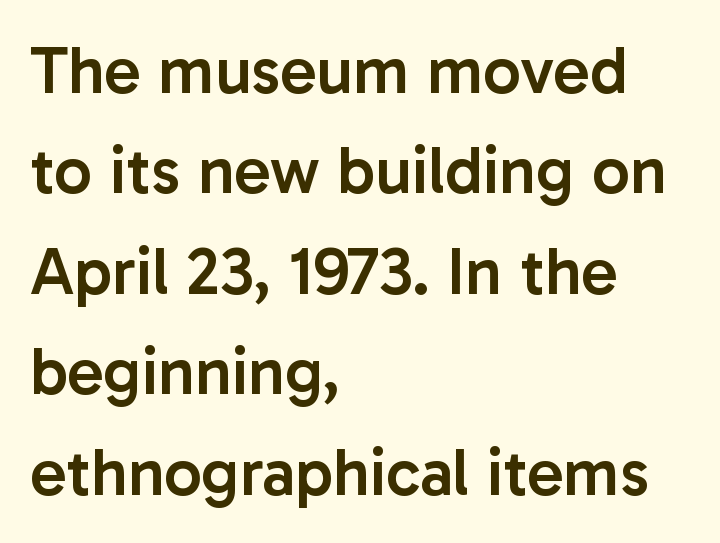
Q: Is the text bold? A: Semi-bold.
Q: Is the text italic (slanted)? A: No, it is upright.
Q: Is the typeface a serif or a sans-serif typeface? A: Sans-serif.
Q: Is the text underlined? A: No.
Q: How is the paragraph aligned? A: Left-aligned.
Q: Is the spacing between letters normal or unusually wide? A: Normal.
Q: Is the spacing between lines tight, normal or loose? A: Normal.
Q: Width (condensed, normal, or wide)? A: Normal.
Q: Stroke contrast? A: Low.
Q: x-height? A: Medium.
Q: Monospaced? A: No.
